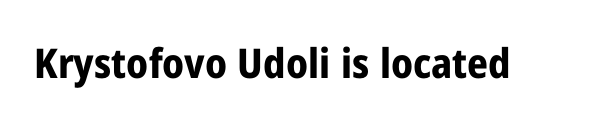
This rendering leaves character spacing at its baseline value. In terms of posture, this sample is upright. Grotesque or geometric, the face here clearly has no serifs. Heavy-handed strokes throughout: this text is bold. Think of a printed novel: that variable character pitch is what you see here. This rendering features lettering with no underline.
